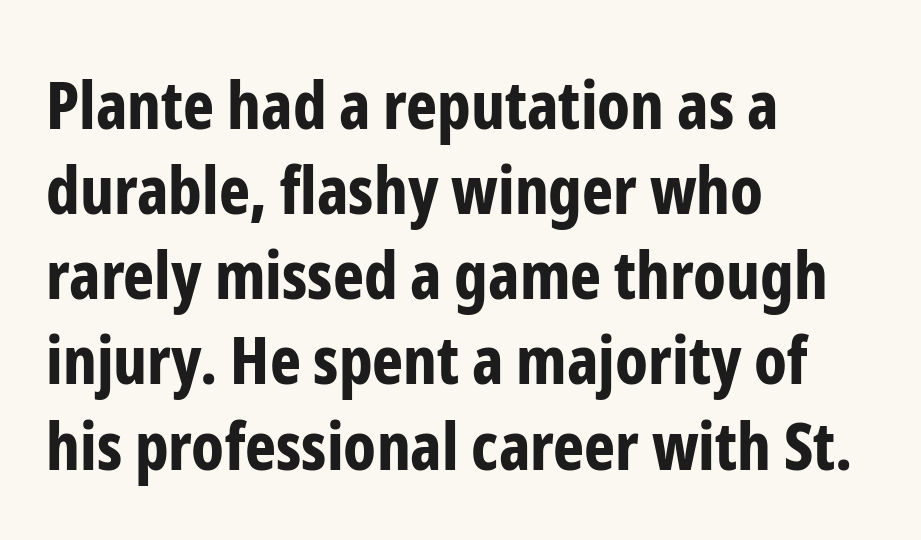
{"serif": "no", "italic": "no", "bold": "yes", "weight": "bold", "width": "condensed", "stroke_contrast": "low", "x_height": "medium", "monospaced": "no", "underline": "no", "align": "left", "line_spacing": "normal", "line_spacing_ratio": 1.29, "letter_spacing": "normal", "letter_spacing_em": 0.0, "glyph_px": 66}
